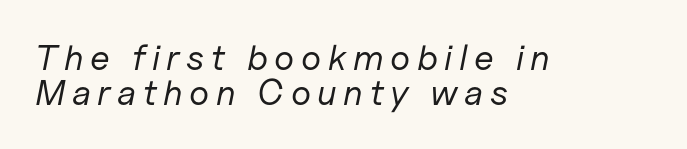
The image shows 36 px regular-weight type, italic (leaning right); set left-aligned, tight line spacing (0.96x), not underlined; low stroke contrast and a medium x-height.
